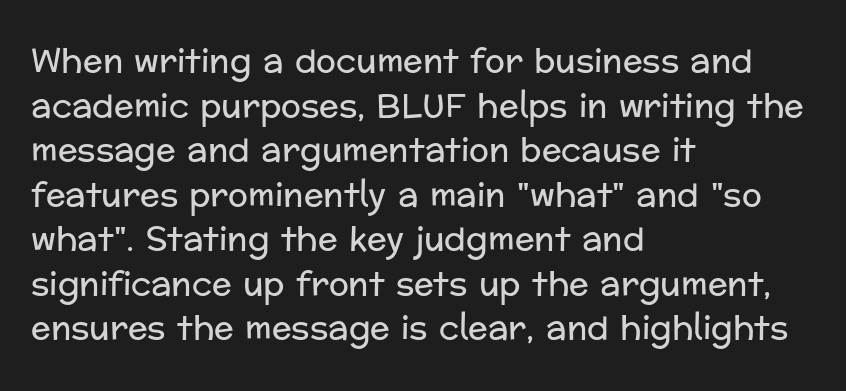
{"serif": "no", "italic": "no", "bold": "no", "weight": "regular", "width": "normal", "stroke_contrast": "low", "x_height": "medium", "monospaced": "no", "underline": "no", "align": "left", "line_spacing": "normal", "line_spacing_ratio": 1.35, "letter_spacing": "normal", "letter_spacing_em": 0.0, "glyph_px": 33}
